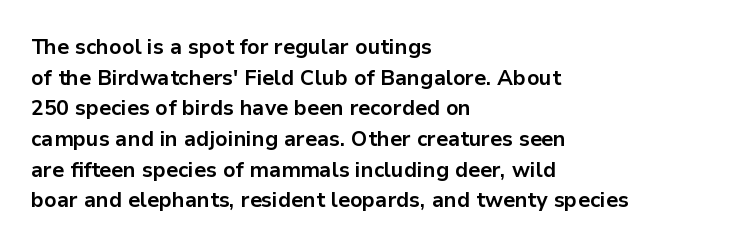
Glyph-to-glyph distance matches everyday printed text. If you drew a line through each stem, it would be perfectly vertical. Horizontal bands of white between lines are of average thickness. Type without underlining. The glyphs have the mass of a bold cut.
